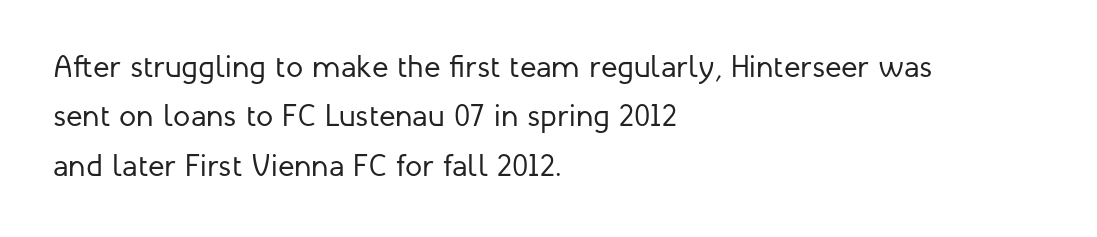
Vertically, the passage feels balanced, rows spaced as you'd expect. The area under the type is left untouched. Weight: in the light-to-regular range. This sample uses a sans-serif face. The passage shown is typed in a proportional face where columns would drift.
